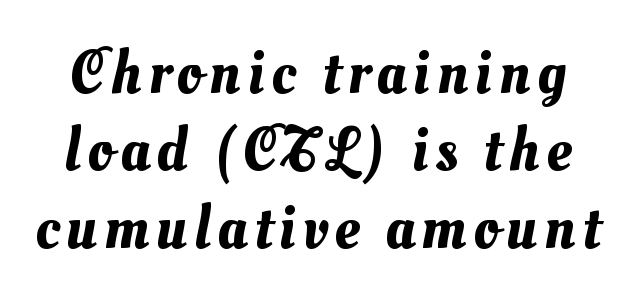
{"width": "normal", "stroke_contrast": "medium", "x_height": "small", "monospaced": "no", "underline": "no", "line_spacing": "normal", "line_spacing_ratio": 1.25, "glyph_px": 62}
